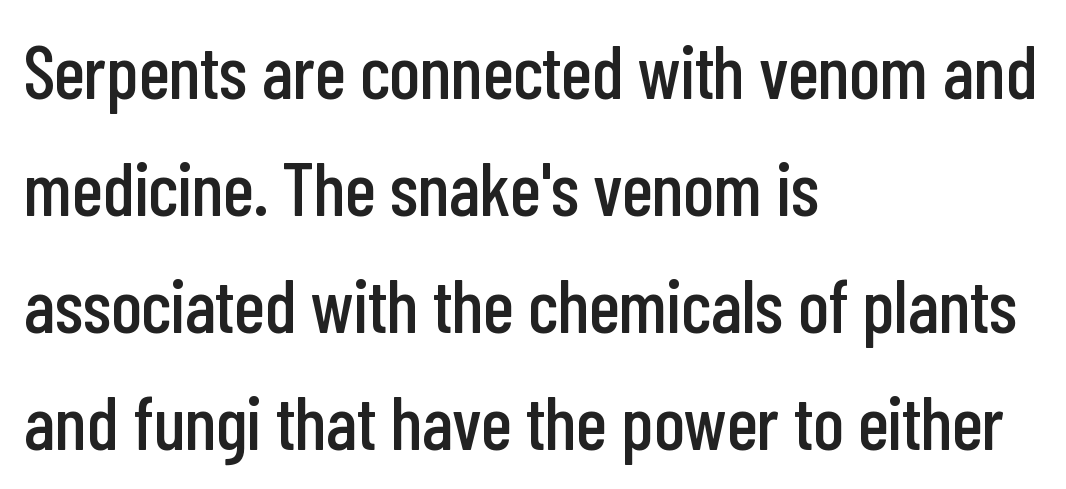
Q: Is the text italic (slanted)? A: No, it is upright.
Q: Is the typeface a serif or a sans-serif typeface? A: Sans-serif.
Q: Is the text underlined? A: No.
Q: How is the paragraph aligned? A: Left-aligned.
Q: Is the spacing between letters normal or unusually wide? A: Normal.
Q: Is the spacing between lines tight, normal or loose? A: Normal.
Q: Width (condensed, normal, or wide)? A: Condensed.
Q: Stroke contrast? A: Low.
Q: x-height? A: Medium.
Q: Monospaced? A: No.
